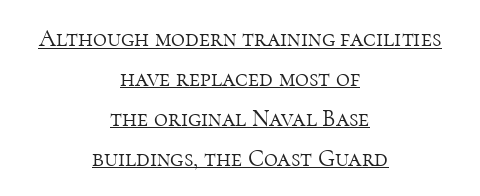
Q: Is the text bold? A: No.
Q: Is the text italic (slanted)? A: No, it is upright.
Q: Is the text underlined? A: Yes.
Q: How is the paragraph aligned? A: Centered.
Q: Is the spacing between letters normal or unusually wide? A: Normal.
Q: Is the spacing between lines tight, normal or loose? A: Normal.
